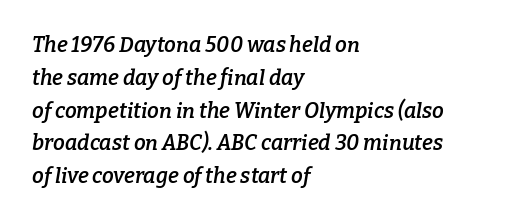
The image shows 21 px text type, italic (leaning right); set left-aligned, normal line spacing (1.56x), normal letter spacing, not underlined.
